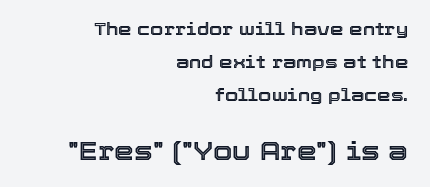
{"italic": "no", "underline": "no", "align": "right", "line_spacing": "loose", "line_spacing_ratio": 1.94, "letter_spacing": "normal", "letter_spacing_em": 0.0, "larger_block": "second", "size_ratio": 1.47, "glyph_px": 25}
